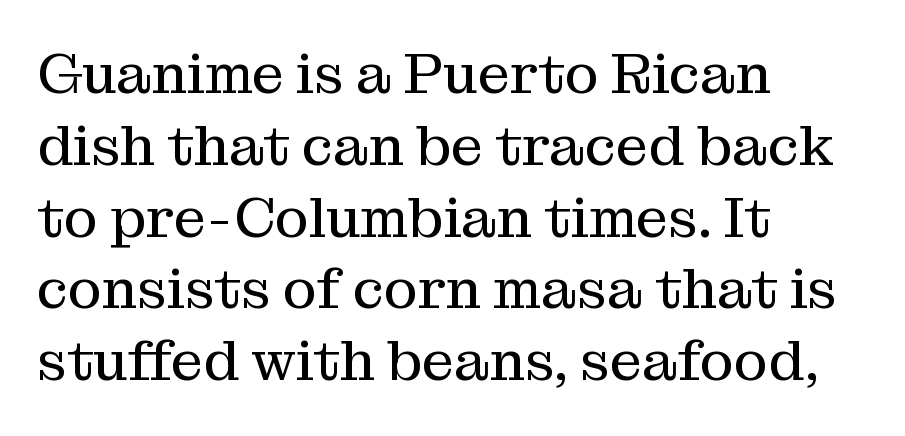
The image shows 57 px regular-weight serif type, upright; set left-aligned, normal line spacing (1.26x), normal letter spacing, not underlined; medium stroke contrast and a medium x-height.
